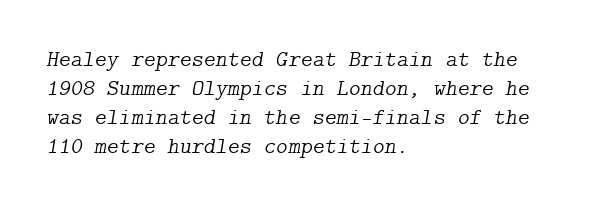
The baseline area is clear. Rendered with sloped, italic letterforms. Casual observation: everything's shoved over to the left. If you measured baseline to baseline, you'd find a middling distance. No extra ink here — the face is not bold. Does extra space separate the letters? No, they use regular spacing.
